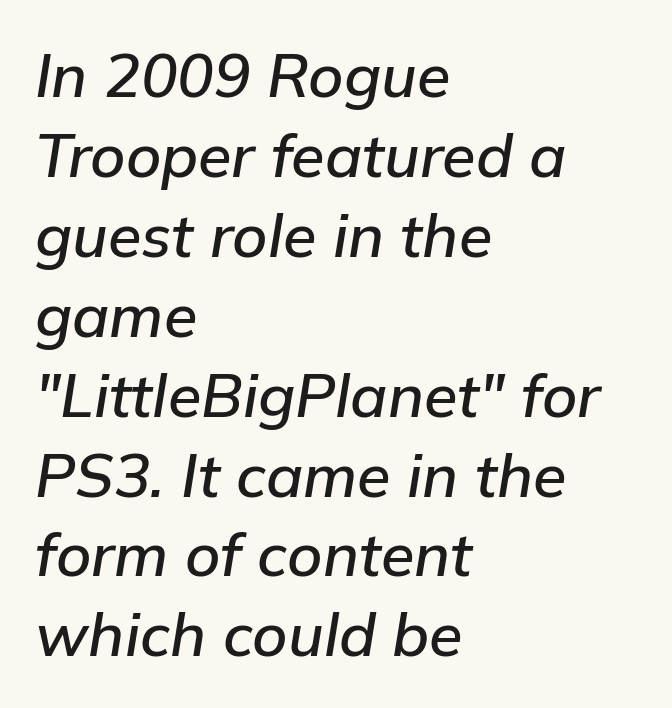
How would I describe the line gaps? Plain and ordinary. Underlining? Definitely not there. Honestly, the letter spacing is just normal — you wouldn't notice it. Think of a printed novel: that variable character pitch is what you see here. The lines are quadded left.
